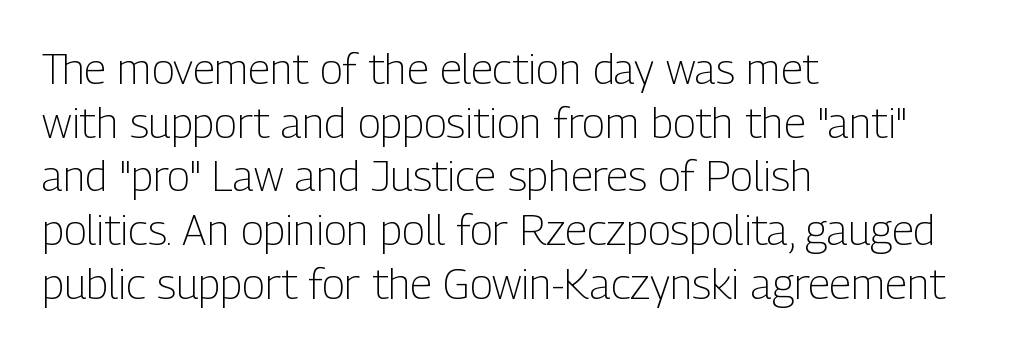
{"serif": "no", "italic": "no", "bold": "no", "weight": "light", "width": "condensed", "stroke_contrast": "low", "x_height": "medium", "monospaced": "no", "underline": "no", "align": "left", "line_spacing": "normal", "line_spacing_ratio": 1.25, "letter_spacing": "normal", "letter_spacing_em": 0.0, "glyph_px": 43}
